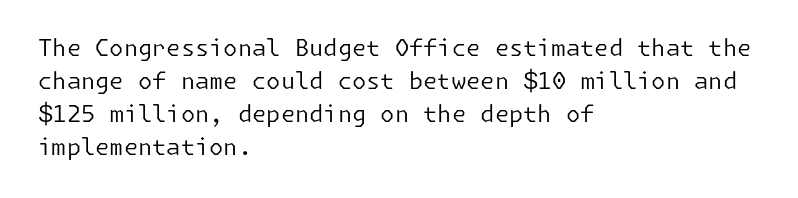
Q: Is the text bold? A: No.
Q: Is the text italic (slanted)? A: No, it is upright.
Q: Is the text underlined? A: No.
Q: How is the paragraph aligned? A: Left-aligned.
Q: Is the spacing between letters normal or unusually wide? A: Normal.
Q: Is the spacing between lines tight, normal or loose? A: Normal.
